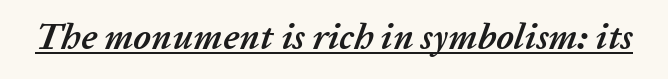
{"italic": "yes", "lean": "right", "slant_degrees": 20, "bold": "yes", "weight": "semibold", "width": "normal", "stroke_contrast": "low", "x_height": "medium", "monospaced": "no", "underline": "yes", "letter_spacing": "normal", "letter_spacing_em": 0.0, "glyph_px": 36}
